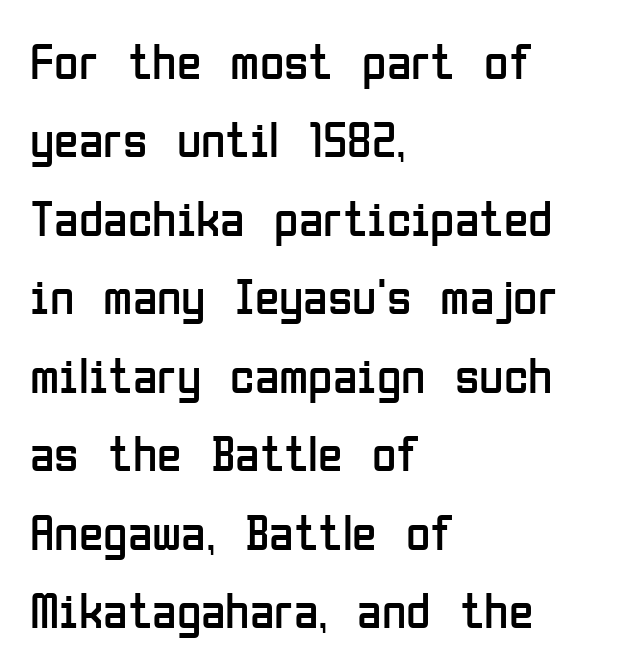
Check the space under the baseline: it is left empty. Is there any slant? The stems are plumb. Proportional: the letters do not fall into vertical columns. Caption: face not bold, strokes unweighted. Look at the tracking — it's just the regular setting, nothing added. Each letter's strokes conclude bluntly, with no projecting serifs.
